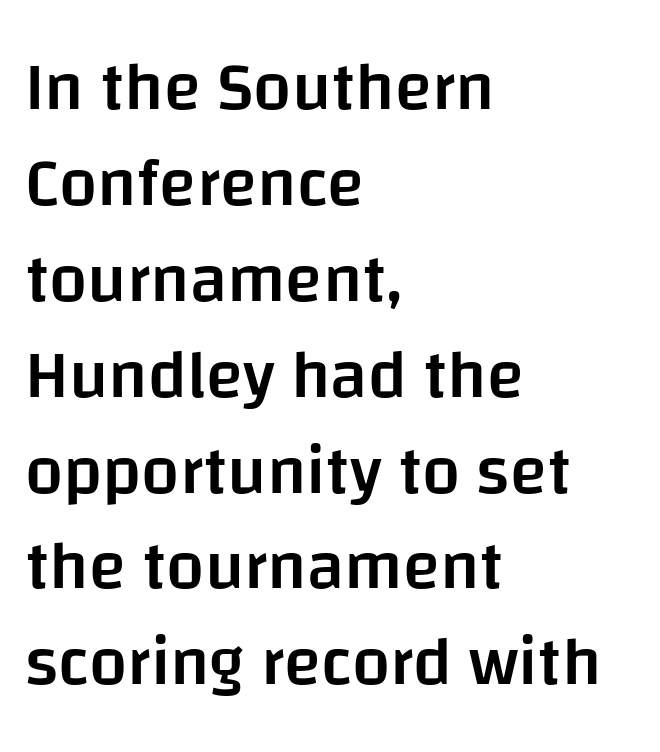
Q: Is the text bold? A: Semi-bold.
Q: Is the text italic (slanted)? A: No, it is upright.
Q: Is the typeface a serif or a sans-serif typeface? A: Sans-serif.
Q: Is the text underlined? A: No.
Q: How is the paragraph aligned? A: Left-aligned.
Q: Is the spacing between letters normal or unusually wide? A: Normal.
Q: Is the spacing between lines tight, normal or loose? A: Normal.
Q: Width (condensed, normal, or wide)? A: Normal.
Q: Stroke contrast? A: Low.
Q: x-height? A: Large.
Q: Monospaced? A: No.
